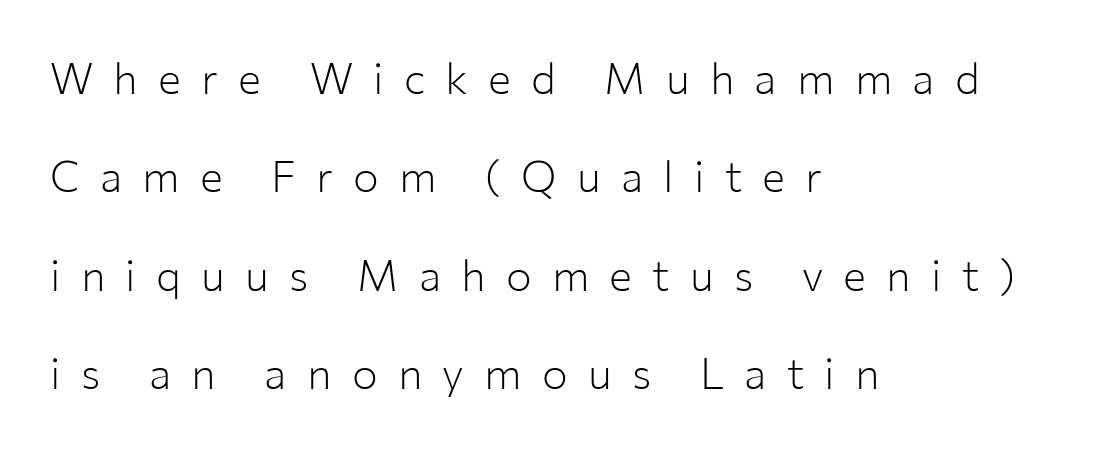
The image shows 43 px light sans-serif type, upright; set left-aligned, loose line spacing (2.29x), unusually wide letter spacing (+0.47 em), not underlined; low stroke contrast and a medium x-height.
